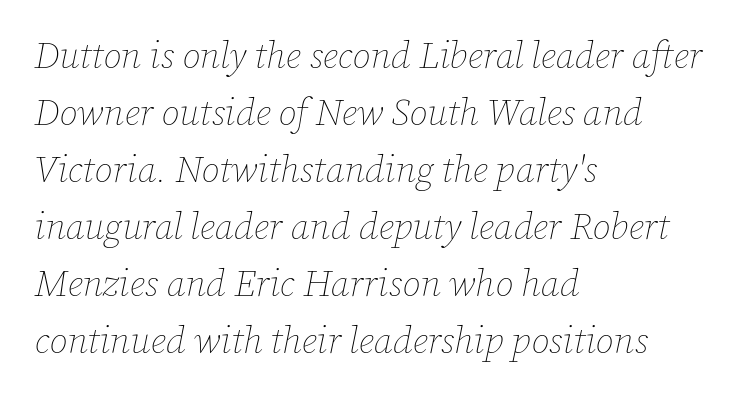
Stems and bowls with no extra thickness — not bold. Proportional: the letters do not fall into vertical columns. This block has exactly the height ordinary leading produces. The face used here has a pronounced slope to its letters. These lines stack with their left ends in a neat column.
